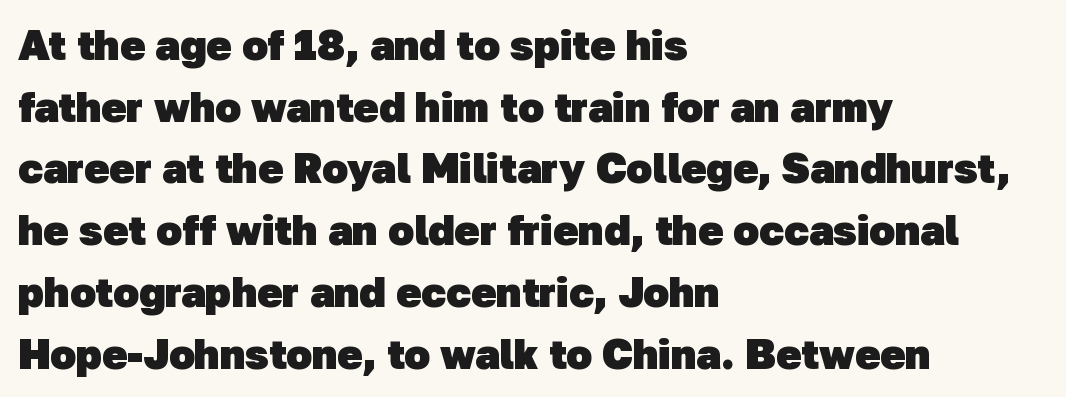
{"serif": "no", "bold": "yes", "weight": "heavy", "width": "normal", "stroke_contrast": "low", "x_height": "medium", "monospaced": "no", "underline": "no", "align": "left", "line_spacing": "normal", "line_spacing_ratio": 1.47, "letter_spacing": "normal", "letter_spacing_em": 0.0, "glyph_px": 42}
